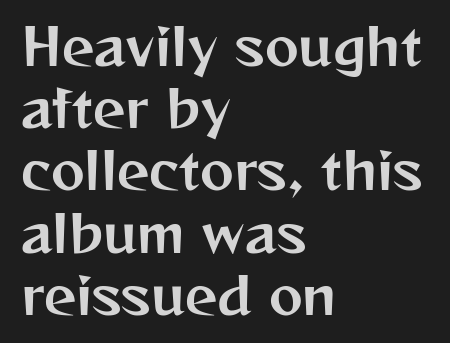
{"serif": "no", "italic": "no", "width": "normal", "stroke_contrast": "medium", "x_height": "medium", "monospaced": "no", "underline": "no", "align": "left", "line_spacing_ratio": 1.22, "letter_spacing": "normal", "letter_spacing_em": 0.0, "glyph_px": 51}
